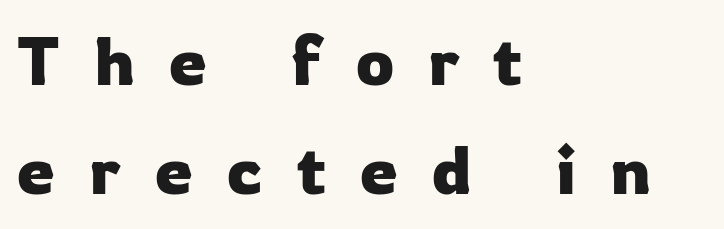
Q: Is the text italic (slanted)? A: No, it is upright.
Q: Is the typeface a serif or a sans-serif typeface? A: Sans-serif.
Q: Is the text underlined? A: No.
Q: How is the paragraph aligned? A: Left-aligned.
Q: Is the spacing between letters normal or unusually wide? A: Unusually wide.
Q: Is the spacing between lines tight, normal or loose? A: Normal.
Q: Width (condensed, normal, or wide)? A: Normal.
Q: Stroke contrast? A: Low.
Q: x-height? A: Medium.
Q: Monospaced? A: No.
